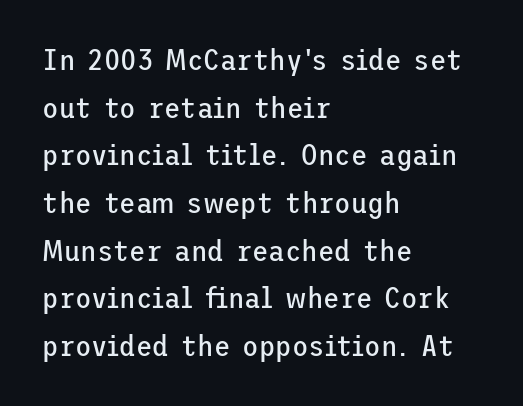
Q: Is the text bold? A: No.
Q: Is the text italic (slanted)? A: No, it is upright.
Q: Is the typeface a serif or a sans-serif typeface? A: Sans-serif.
Q: Is the text underlined? A: No.
Q: How is the paragraph aligned? A: Left-aligned.
Q: Is the spacing between letters normal or unusually wide? A: Normal.
Q: Is the spacing between lines tight, normal or loose? A: Normal.
Q: Width (condensed, normal, or wide)? A: Normal.
Q: Stroke contrast? A: Low.
Q: x-height? A: Medium.
